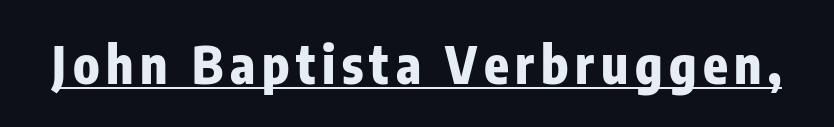
{"serif": "no", "italic": "no", "bold": "yes", "weight": "heavy", "width": "condensed", "stroke_contrast": "low", "x_height": "medium", "monospaced": "no", "underline": "yes", "glyph_px": 51}
